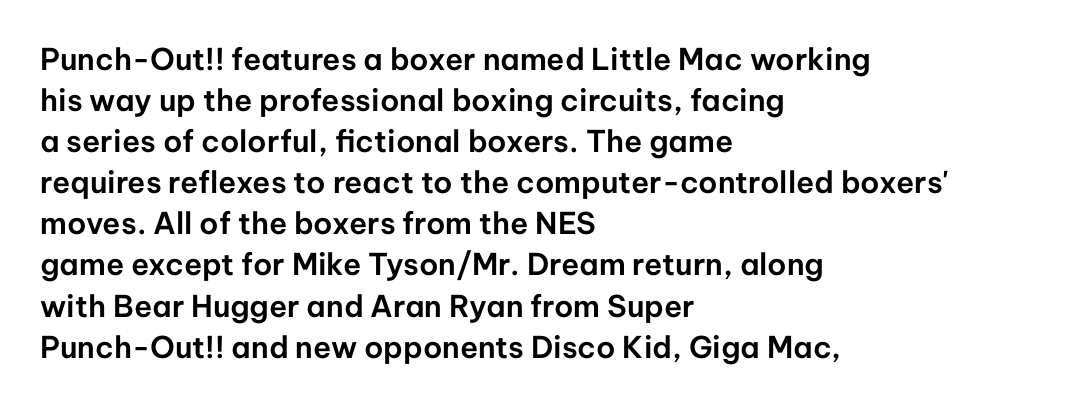
{"serif": "no", "italic": "no", "width": "normal", "stroke_contrast": "low", "x_height": "medium", "monospaced": "no", "underline": "no", "align": "left", "line_spacing": "normal", "line_spacing_ratio": 1.37, "letter_spacing": "normal", "letter_spacing_em": 0.0, "glyph_px": 30}
